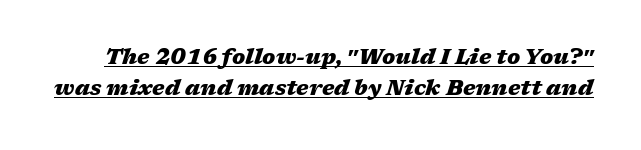
Standard letterfit; no display-style spreading of the glyphs. This is underlined copy, the kind a proofreader might mark for attention. Summary of weight: heavy, a full bold. The typography opts for an oblique posture over an upright one. The rows are spaced the way most documents space them.
